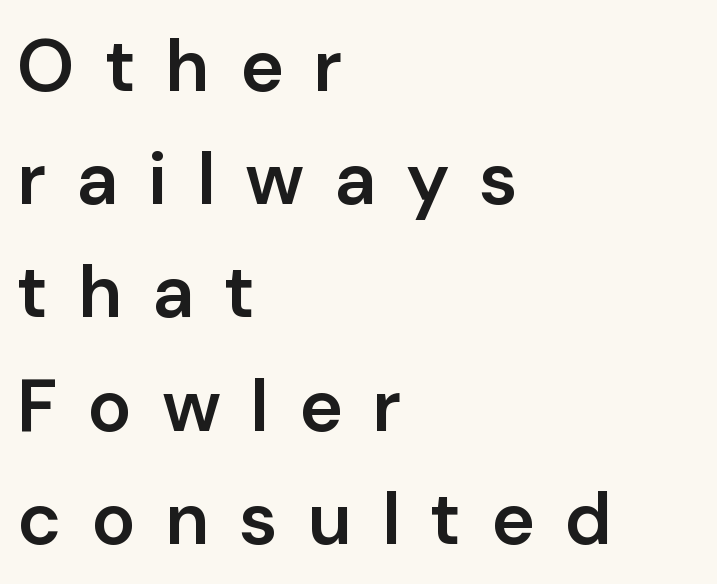
The image shows 74 px semibold sans-serif type, upright; set left-aligned, normal line spacing (1.53x), unusually wide letter spacing (+0.4 em), not underlined; low stroke contrast and a medium x-height.
